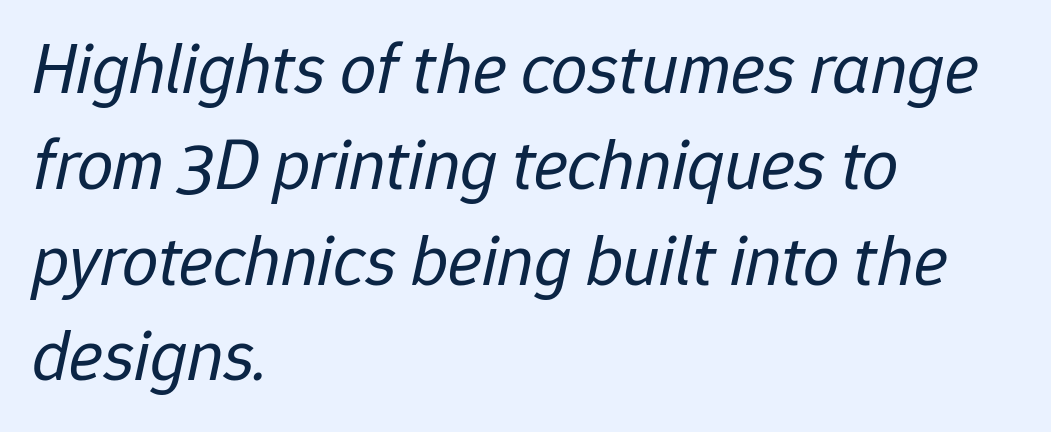
The image shows 72 px regular-weight type, italic (leaning right); set left-aligned, normal line spacing (1.33x), normal letter spacing, not underlined; low stroke contrast and a medium x-height.
